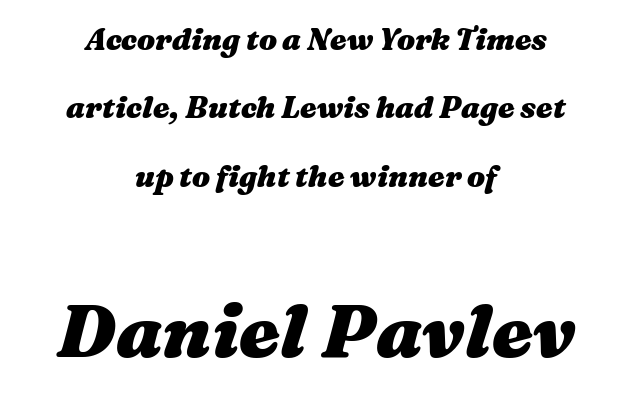
Honestly, the rows look like they've been pulled way apart. Standard letterfit; no display-style spreading of the glyphs. A typesetter would call this proportional, since set widths differ per character. Plenty of ink on the page — the face is bold. Which margin do the lines hug? Neither — every line sits in the middle.
